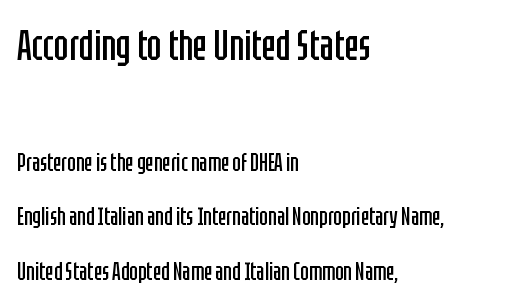
Line starts are locked; line ends wander. The area under the type is left untouched. The letters sit at their default tracking, neither squeezed nor spread. Notice the wide empty band between every row — that's loose leading. Tall strokes in this sample are plumb rather than angled. The strokes are not fattened; the text isn't bold.
